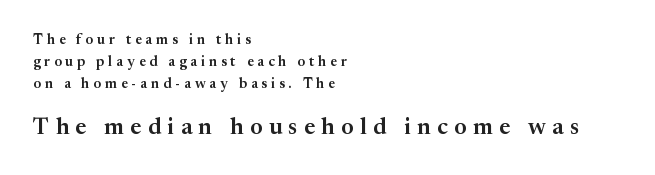
The image shows 23 px text type, upright; set left-aligned, normal line spacing (1.57x), unusually wide letter spacing (+0.28 em), not underlined; the second (bottom) block is 1.64x larger.
